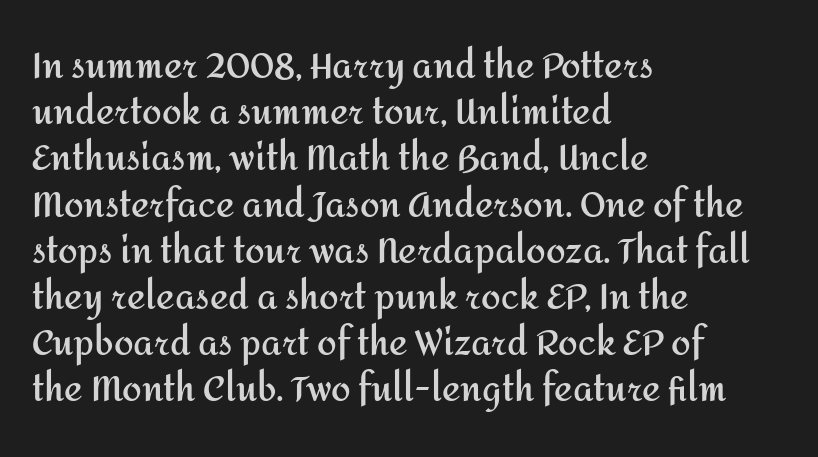
The image shows 35 px semibold sans-serif type, upright; set left-aligned, normal line spacing (1.32x), normal letter spacing, not underlined; medium stroke contrast and a medium x-height.
